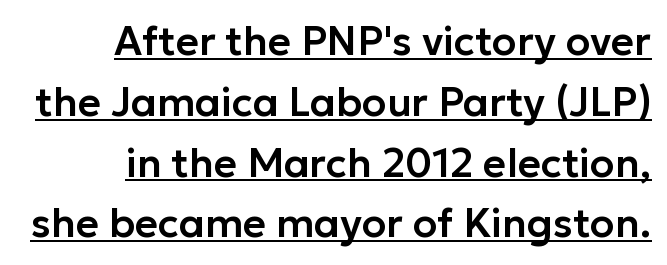
Q: Is the text italic (slanted)? A: No, it is upright.
Q: Is the typeface a serif or a sans-serif typeface? A: Sans-serif.
Q: Is the text underlined? A: Yes.
Q: How is the paragraph aligned? A: Right-aligned.
Q: Is the spacing between letters normal or unusually wide? A: Normal.
Q: Is the spacing between lines tight, normal or loose? A: Normal.
Q: Width (condensed, normal, or wide)? A: Normal.
Q: Stroke contrast? A: Low.
Q: x-height? A: Medium.
Q: Monospaced? A: No.
